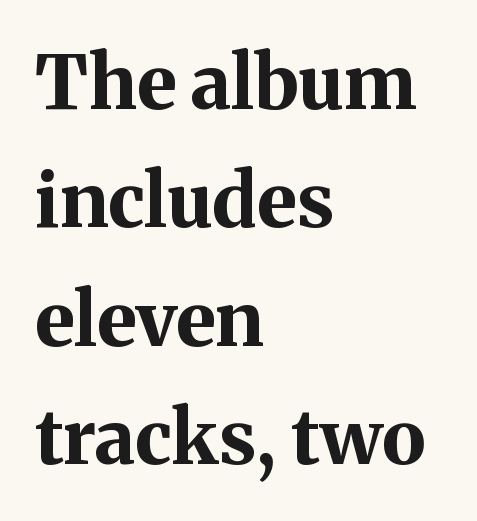
Q: Is the text bold? A: Yes.
Q: Is the text italic (slanted)? A: No, it is upright.
Q: Is the typeface a serif or a sans-serif typeface? A: Serif.
Q: Is the text underlined? A: No.
Q: How is the paragraph aligned? A: Left-aligned.
Q: Is the spacing between letters normal or unusually wide? A: Normal.
Q: Is the spacing between lines tight, normal or loose? A: Normal.
Q: Width (condensed, normal, or wide)? A: Normal.
Q: Stroke contrast? A: Medium.
Q: x-height? A: Medium.
Q: Monospaced? A: No.
